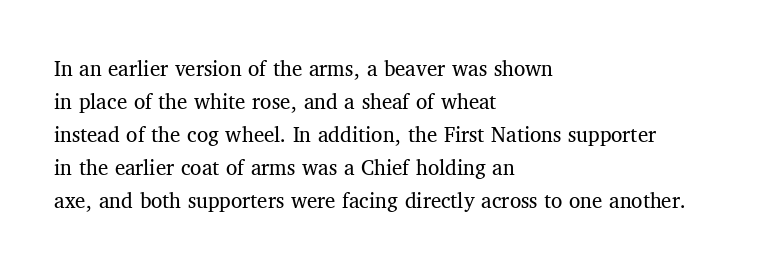
{"italic": "no", "bold": "no", "underline": "no", "align": "left", "line_spacing": "normal", "line_spacing_ratio": 1.44, "letter_spacing": "normal", "letter_spacing_em": 0.0, "glyph_px": 23}
